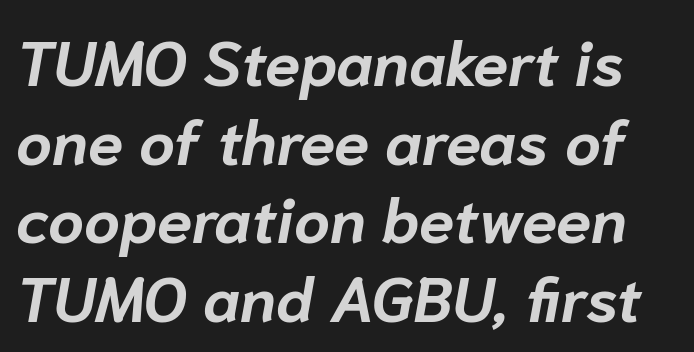
The image shows 63 px bold type, italic (leaning right); set normal line spacing (1.25x), normal letter spacing, not underlined; low stroke contrast and a medium x-height.
